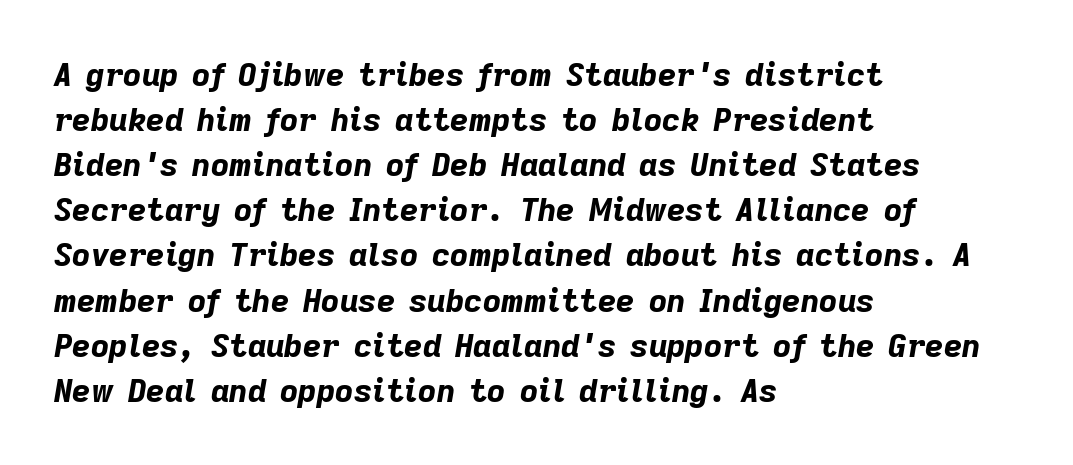
Line spacing here is normal. You could not count columns in this text — the font is proportionally spaced. Line beginnings align vertically; line endings do not. Emphasis by weight is at full strength: bold.
